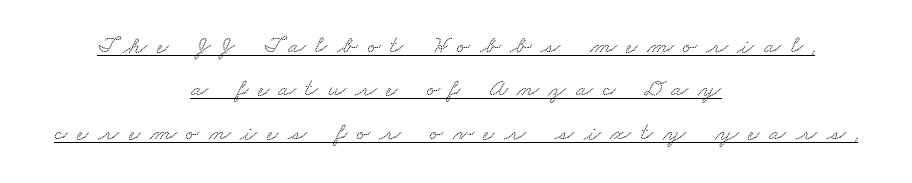
{"underline": "yes", "align": "center", "line_spacing_ratio": 1.74, "letter_spacing": "wide", "letter_spacing_em": 0.38, "glyph_px": 25}
